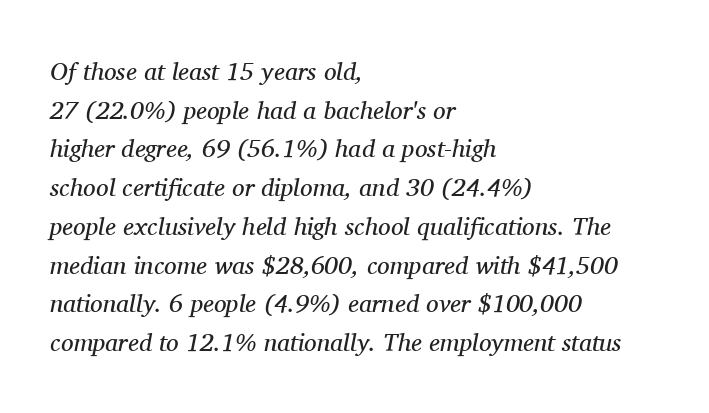
{"italic": "yes", "lean": "right", "slant_degrees": 11, "bold": "no", "underline": "no", "align": "left", "line_spacing": "normal", "line_spacing_ratio": 1.55, "letter_spacing": "normal", "letter_spacing_em": 0.0, "glyph_px": 25}
